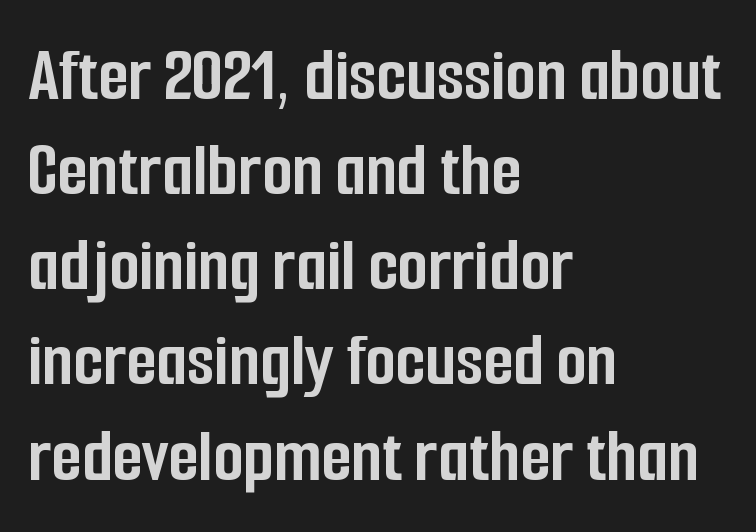
Q: Is the text bold? A: Yes.
Q: Is the text italic (slanted)? A: No, it is upright.
Q: Is the typeface a serif or a sans-serif typeface? A: Sans-serif.
Q: Is the text underlined? A: No.
Q: How is the paragraph aligned? A: Left-aligned.
Q: Is the spacing between letters normal or unusually wide? A: Normal.
Q: Width (condensed, normal, or wide)? A: Condensed.
Q: Stroke contrast? A: Low.
Q: x-height? A: Medium.
Q: Monospaced? A: No.
